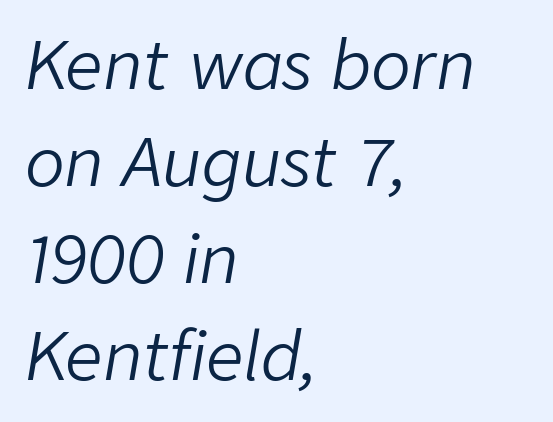
The image shows 66 px light type, italic (leaning right); set left-aligned, normal line spacing (1.47x), normal letter spacing, not underlined; low stroke contrast and a medium x-height.
